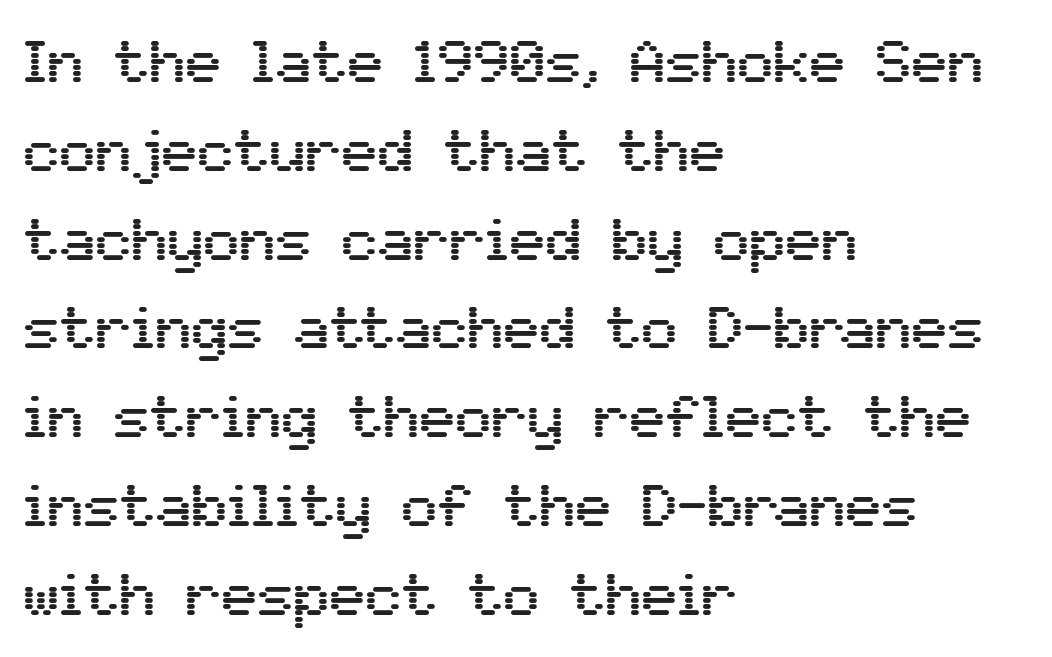
{"serif": "no", "italic": "no", "width": "normal", "stroke_contrast": "medium", "x_height": "medium", "monospaced": "no", "underline": "no", "align": "left", "line_spacing": "normal", "line_spacing_ratio": 1.48, "letter_spacing": "normal", "letter_spacing_em": 0.0, "glyph_px": 60}
